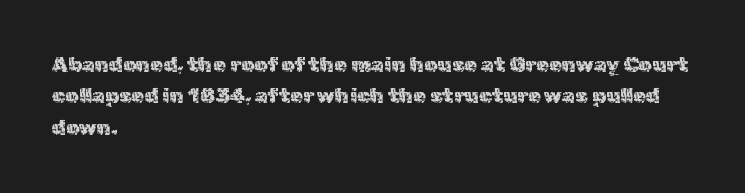
The image shows 21 px text type, upright; set left-aligned, normal line spacing (1.49x), normal letter spacing, not underlined.
